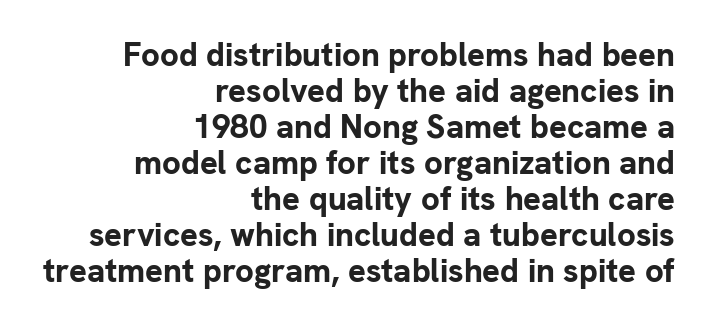
The image shows 33 px bold sans-serif type, upright; set right-aligned, tight line spacing (1.09x), normal letter spacing, not underlined; low stroke contrast and a medium x-height.
